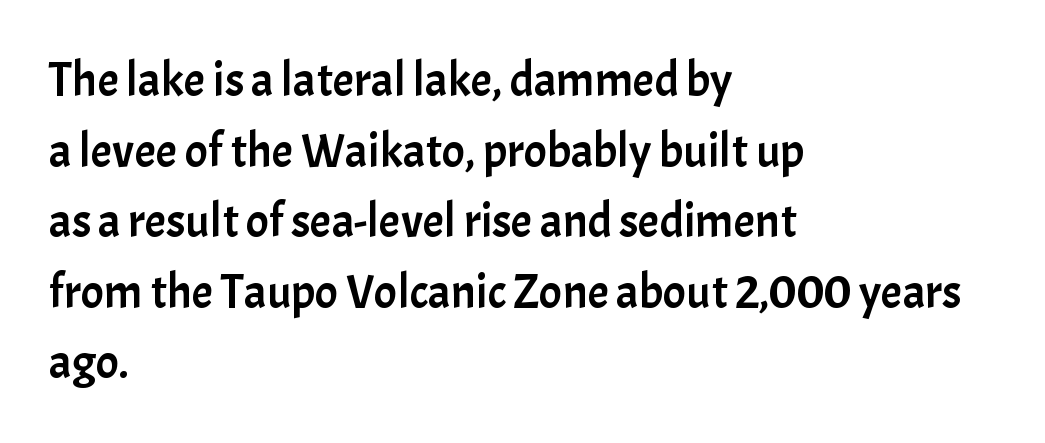
The image shows 48 px sans-serif type, upright; set left-aligned, normal line spacing (1.47x), normal letter spacing, not underlined; low stroke contrast and a medium x-height.
